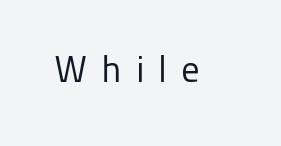
The image shows 37 px regular-weight sans-serif type, upright; set unusually wide letter spacing (+0.37 em), not underlined; low stroke contrast and a medium x-height.
